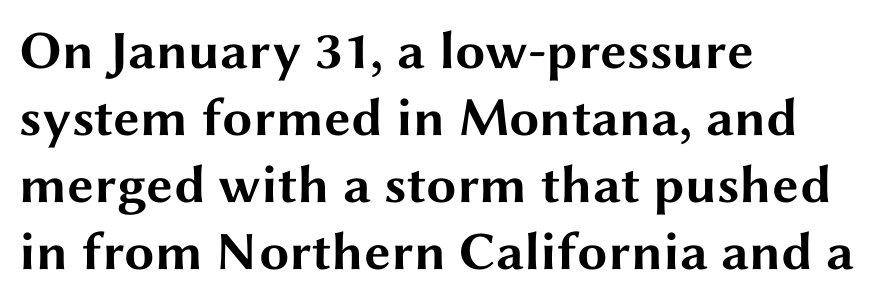
{"serif": "no", "italic": "no", "bold": "yes", "weight": "bold", "width": "wide", "stroke_contrast": "medium", "x_height": "medium", "monospaced": "no", "underline": "no", "align": "left", "line_spacing_ratio": 1.24, "letter_spacing": "normal", "letter_spacing_em": 0.0, "glyph_px": 54}
